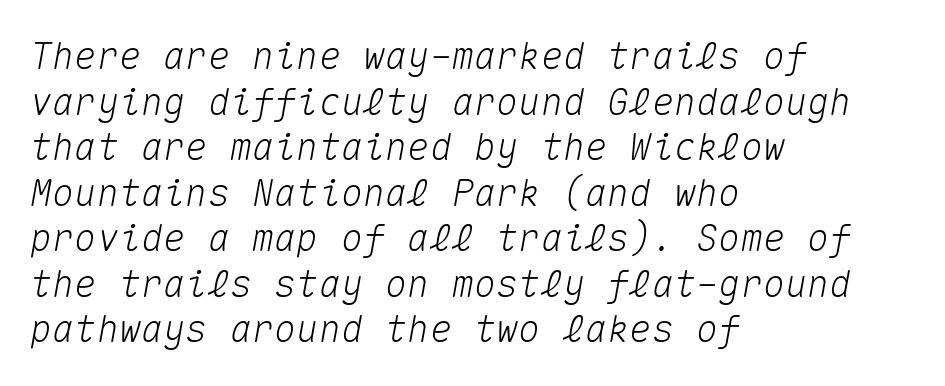
Q: Is the text italic (slanted)? A: Yes, it leans right by about 10 degrees.
Q: Is the text underlined? A: No.
Q: How is the paragraph aligned? A: Left-aligned.
Q: Is the spacing between letters normal or unusually wide? A: Normal.
Q: Width (condensed, normal, or wide)? A: Normal.
Q: Stroke contrast? A: Medium.
Q: x-height? A: Medium.
Q: Monospaced? A: Yes.
